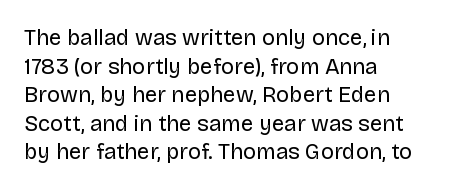
{"italic": "no", "bold": "no", "underline": "no", "align": "left", "line_spacing": "normal", "line_spacing_ratio": 1.3, "letter_spacing": "normal", "letter_spacing_em": 0.0, "glyph_px": 22}
